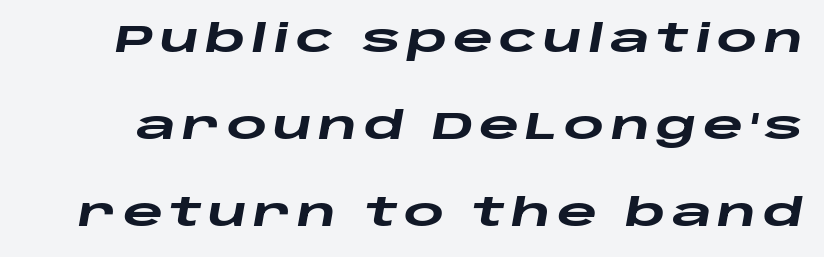
{"italic": "yes", "lean": "right", "slant_degrees": 10, "bold": "yes", "weight": "heavy", "width": "wide", "stroke_contrast": "low", "x_height": "large", "monospaced": "no", "underline": "no", "line_spacing": "loose", "line_spacing_ratio": 2.23, "glyph_px": 39}
